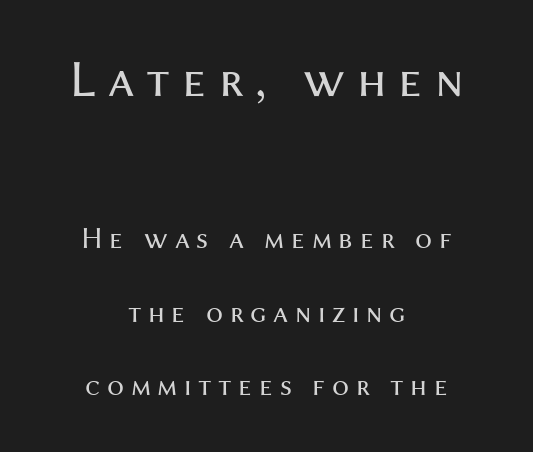
Q: Is the text bold? A: No.
Q: Is the text italic (slanted)? A: No, it is upright.
Q: Is the typeface a serif or a sans-serif typeface? A: Sans-serif.
Q: Is the text underlined? A: No.
Q: How is the paragraph aligned? A: Centered.
Q: Is the spacing between letters normal or unusually wide? A: Unusually wide.
Q: Is the spacing between lines tight, normal or loose? A: Loose.
Q: Which block of text is set in a larger size, the first (top) or the second (bottom)? A: The first (top) one.
Q: Width (condensed, normal, or wide)? A: Normal.
Q: Stroke contrast? A: Medium.
Q: x-height? A: Medium.
Q: Monospaced? A: No.
